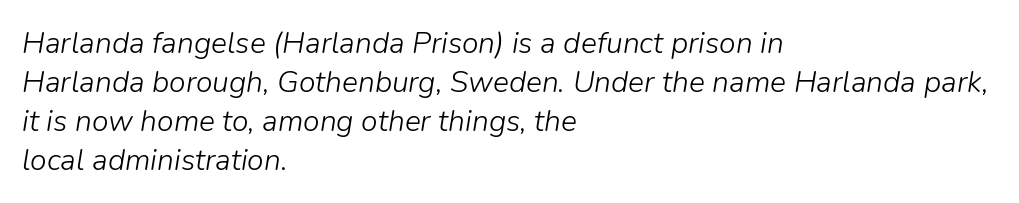
{"italic": "yes", "lean": "right", "slant_degrees": 9, "bold": "no", "weight": "light", "width": "normal", "stroke_contrast": "low", "x_height": "medium", "monospaced": "no", "underline": "no", "align": "left", "line_spacing": "normal", "line_spacing_ratio": 1.3, "letter_spacing": "normal", "letter_spacing_em": 0.0, "glyph_px": 30}
